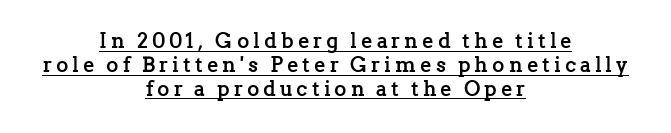
{"italic": "no", "bold": "yes", "underline": "yes", "align": "center", "line_spacing": "tight", "line_spacing_ratio": 1.14, "glyph_px": 21}
